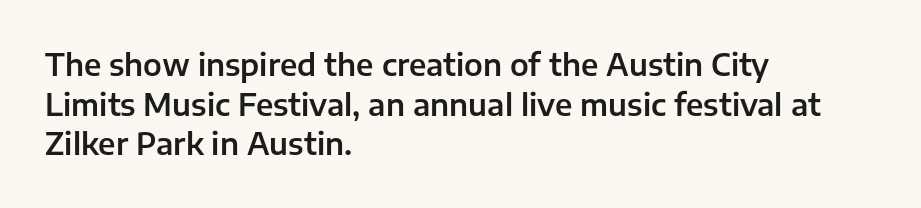
The image shows 30 px sans-serif type, upright; set left-aligned, normal line spacing (1.32x), normal letter spacing, not underlined; low stroke contrast and a medium x-height.
